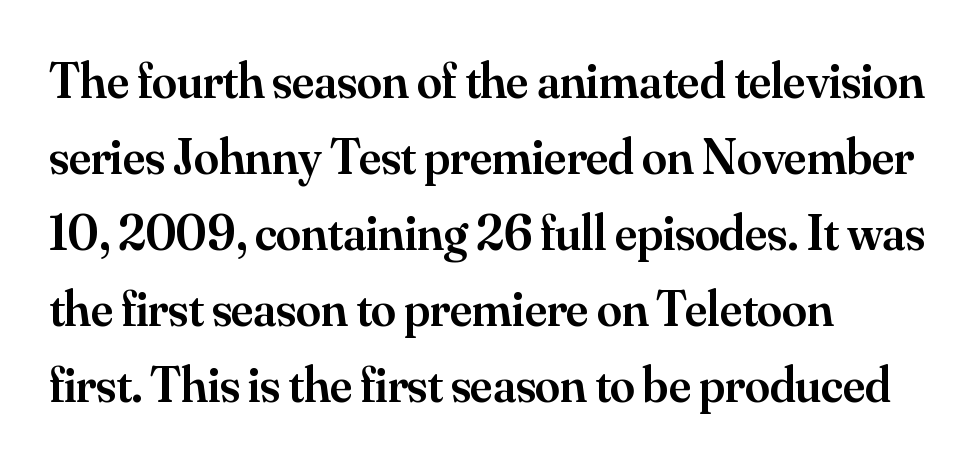
Q: Is the text bold? A: Semi-bold.
Q: Is the text italic (slanted)? A: No, it is upright.
Q: Is the typeface a serif or a sans-serif typeface? A: Serif.
Q: Is the text underlined? A: No.
Q: How is the paragraph aligned? A: Left-aligned.
Q: Is the spacing between letters normal or unusually wide? A: Normal.
Q: Is the spacing between lines tight, normal or loose? A: Normal.
Q: Width (condensed, normal, or wide)? A: Normal.
Q: Stroke contrast? A: Medium.
Q: x-height? A: Small.
Q: Monospaced? A: No.
